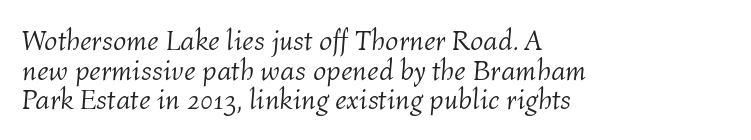
Q: Is the text bold? A: No.
Q: Is the text italic (slanted)? A: Yes, it leans right by about 4 degrees.
Q: Is the text underlined? A: No.
Q: How is the paragraph aligned? A: Left-aligned.
Q: Is the spacing between letters normal or unusually wide? A: Normal.
Q: Is the spacing between lines tight, normal or loose? A: Tight.
Q: Width (condensed, normal, or wide)? A: Normal.
Q: Stroke contrast? A: Medium.
Q: x-height? A: Medium.
Q: Monospaced? A: No.
